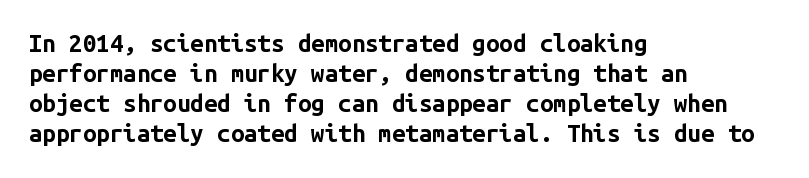
{"italic": "no", "bold": "yes", "underline": "no", "align": "left", "line_spacing": "normal", "line_spacing_ratio": 1.25, "letter_spacing": "normal", "letter_spacing_em": 0.0, "glyph_px": 24}
